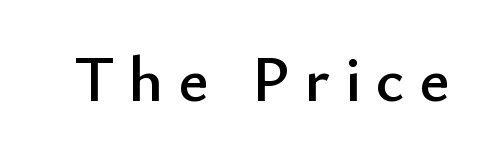
The words here are not underlined. To sum up the face: it is a sans, with no serifs. Letter spacing: wide. When letters stand straight like this, we call the style roman or upright. Looks like regular typesetting: each glyph gets only the width it needs.
